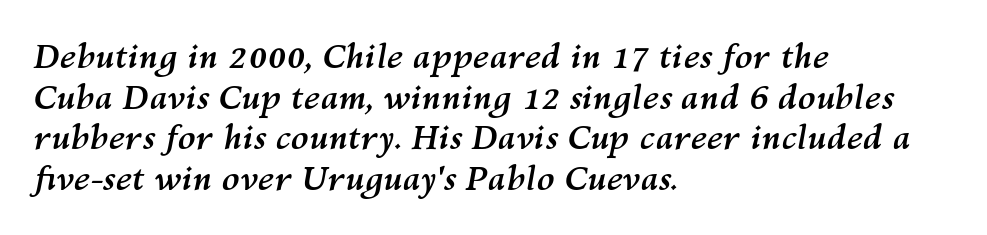
{"italic": "yes", "lean": "right", "slant_degrees": 10, "bold": "yes", "weight": "semibold", "width": "normal", "stroke_contrast": "medium", "x_height": "medium", "monospaced": "no", "underline": "no", "align": "left", "line_spacing_ratio": 1.23, "letter_spacing": "normal", "letter_spacing_em": 0.0, "glyph_px": 33}
